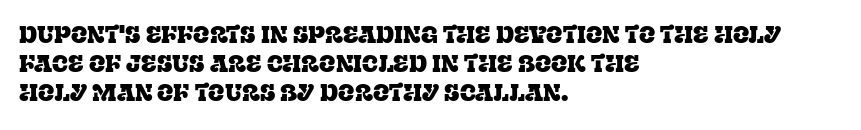
Q: Is the text italic (slanted)? A: No, it is upright.
Q: Is the text underlined? A: No.
Q: How is the paragraph aligned? A: Left-aligned.
Q: Is the spacing between letters normal or unusually wide? A: Normal.
